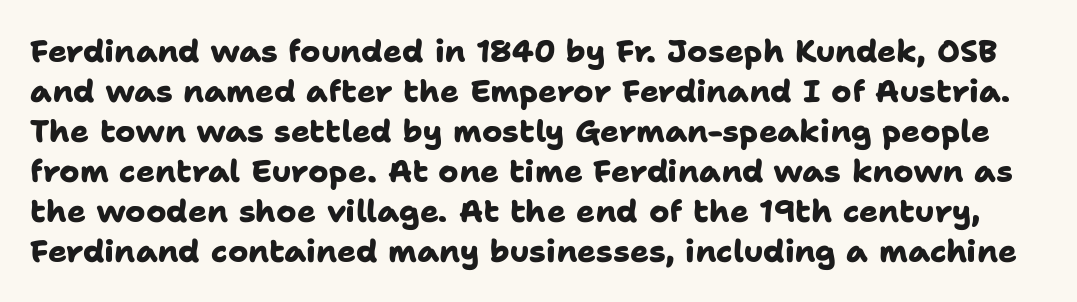
If you measured baseline to baseline, you'd find a middling distance. The strip under each line holds only bare page. Between one letter and the next there's only the usual sliver of space. Students, this is bold: see how much ink each stroke carries. Serifs: no, the terminals of the letterforms are clean.
